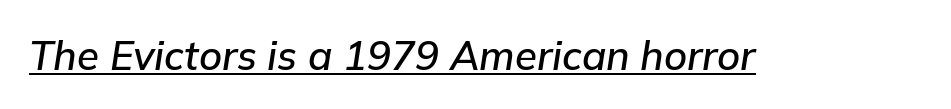
The image shows 40 px text type, italic (leaning right); set normal letter spacing, underlined; low stroke contrast and a medium x-height.
